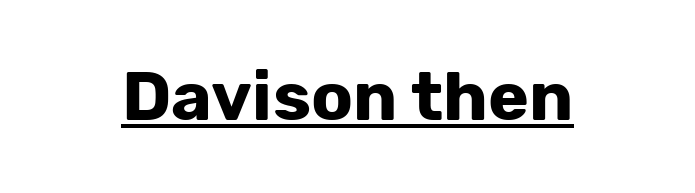
Weight: bold. Every word sits above its own underline. Italic: no, the glyphs are upright roman. The letters advance in unequal steps, a hallmark of proportional type. Is this a sans? Yes — the strokes have no serifs. The line texture is even and compact thanks to regular tracking.
